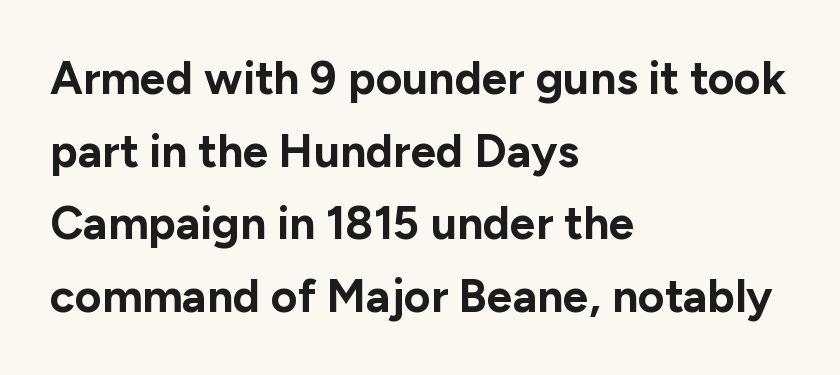
{"serif": "no", "italic": "no", "bold": "yes", "weight": "bold", "width": "normal", "stroke_contrast": "low", "x_height": "medium", "monospaced": "no", "underline": "no", "align": "left", "line_spacing": "normal", "line_spacing_ratio": 1.58, "letter_spacing": "normal", "letter_spacing_em": 0.0, "glyph_px": 46}
